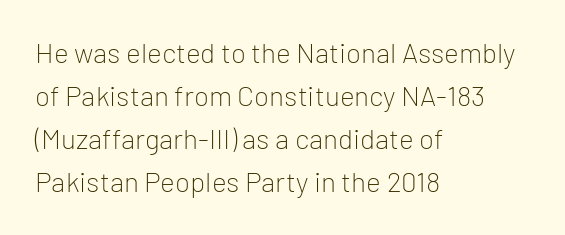
Designer's note — italics off, roman on. Is the letter spacing exaggerated? No — it looks like the ordinary default. The paragraph shown leans on its left margin. Underlining? Definitely not there. Proportional: the letters do not fall into vertical columns. In terms of letterform style, serifs are entirely absent.
